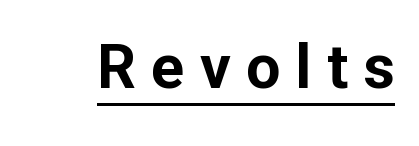
Q: Is the text bold? A: Yes.
Q: Is the text italic (slanted)? A: No, it is upright.
Q: Is the typeface a serif or a sans-serif typeface? A: Sans-serif.
Q: Is the text underlined? A: Yes.
Q: Is the spacing between letters normal or unusually wide? A: Unusually wide.
Q: Width (condensed, normal, or wide)? A: Normal.
Q: Stroke contrast? A: Low.
Q: x-height? A: Medium.
Q: Monospaced? A: No.
